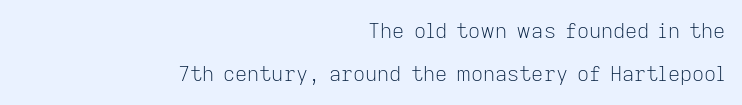
Decoration check: the copy has no underline. In terms of letterspacing, this is plain default setting. Which margin do the lines hug? The right one — the left edge is uneven. This is not heavy type; no bold has been used.
